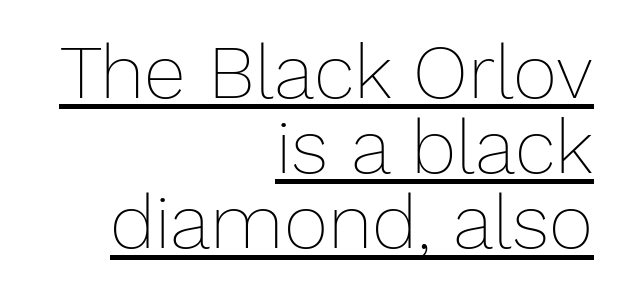
The image shows 76 px thin type, upright; set right-aligned, tight line spacing (0.99x), normal letter spacing, underlined; low stroke contrast and a medium x-height.
